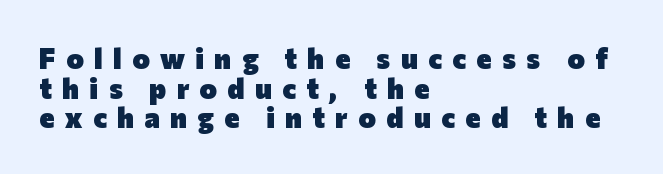
In terms of letterform style, serifs are entirely absent. Typographic density is high because the face is bold. These lines are set flush left with a ragged right edge. The line texture is sparse and dotted thanks to wide tracking. When letters stand straight like this, we call the style roman or upright. The words here are not underlined.
